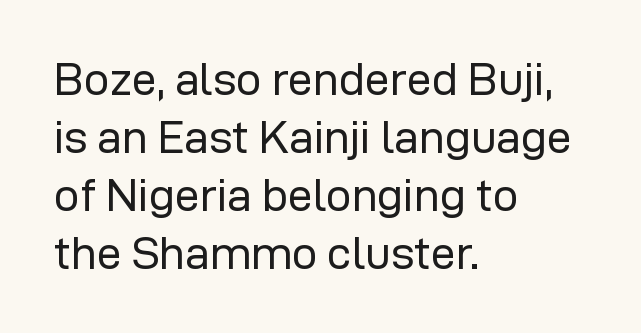
The image shows 45 px regular-weight sans-serif type, upright; set left-aligned, normal line spacing (1.29x), normal letter spacing, not underlined; low stroke contrast and a medium x-height.
